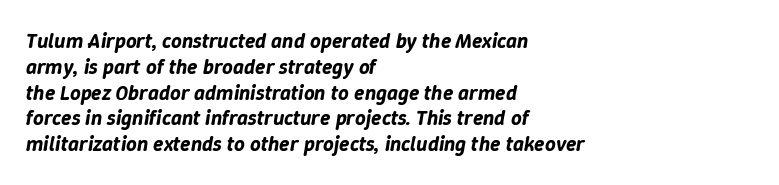
{"italic": "yes", "lean": "right", "slant_degrees": 9, "underline": "no", "align": "left", "line_spacing_ratio": 1.23, "letter_spacing": "normal", "letter_spacing_em": 0.0, "glyph_px": 21}
